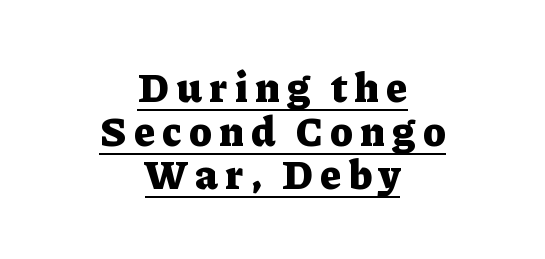
The image shows 42 px heavy serif type, upright; set centered, tight line spacing (1.04x), underlined; low stroke contrast and a medium x-height.
